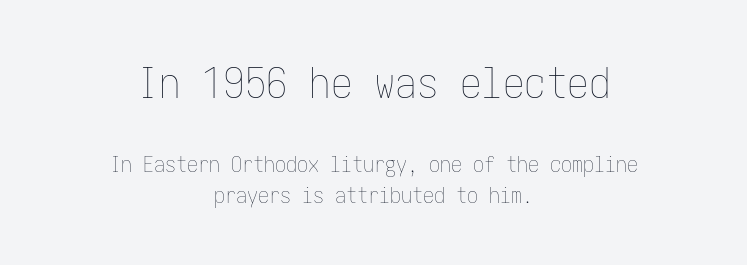
The designer gave the opening block more size than the closing block. Typeset on center — no edge is straight. The strokes carry an ordinary text weight at most. Unlike italic type, these characters show no tilt at all. Does the leading feel generous? No, just average. These lines keep a tight, regular rhythm from letter to letter.
